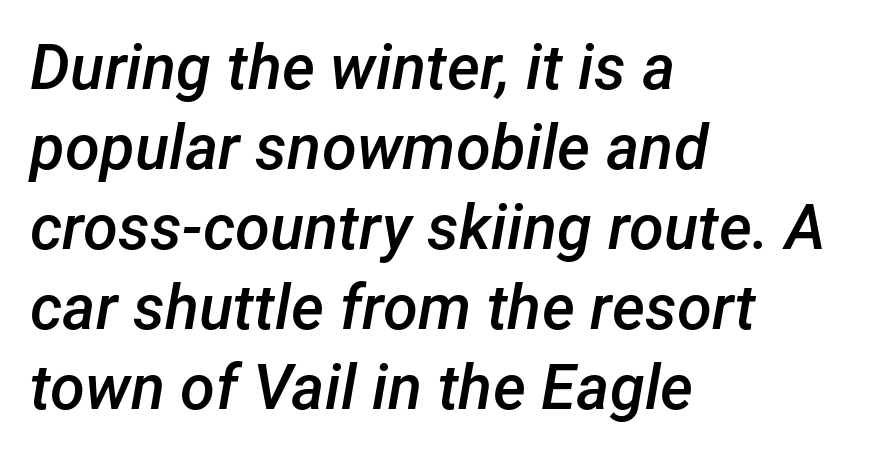
The image shows 63 px semibold type, italic (leaning right); set left-aligned, normal line spacing (1.27x), normal letter spacing, not underlined; low stroke contrast and a medium x-height.
